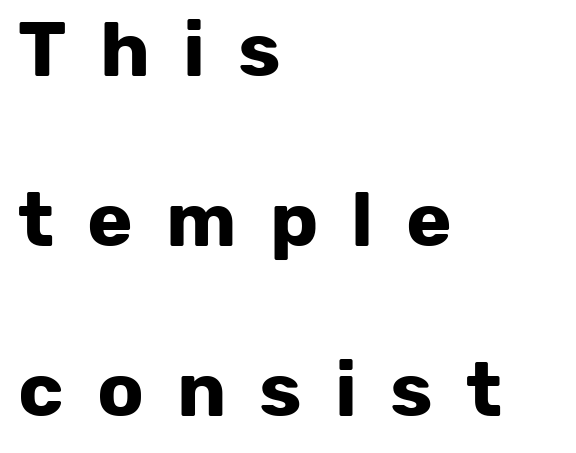
Q: Is the text bold? A: Yes.
Q: Is the text italic (slanted)? A: No, it is upright.
Q: Is the typeface a serif or a sans-serif typeface? A: Sans-serif.
Q: Is the text underlined? A: No.
Q: How is the paragraph aligned? A: Left-aligned.
Q: Is the spacing between letters normal or unusually wide? A: Unusually wide.
Q: Is the spacing between lines tight, normal or loose? A: Loose.
Q: Width (condensed, normal, or wide)? A: Normal.
Q: Stroke contrast? A: Low.
Q: x-height? A: Medium.
Q: Monospaced? A: No.
